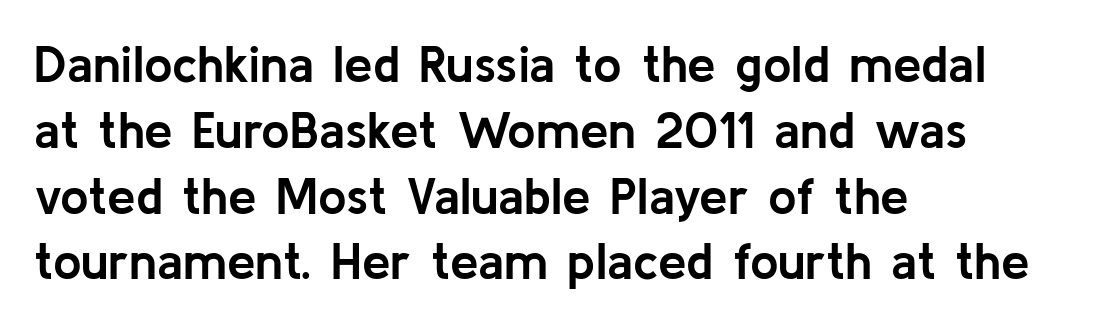
{"serif": "no", "italic": "no", "bold": "yes", "weight": "semibold", "width": "normal", "stroke_contrast": "low", "x_height": "medium", "monospaced": "no", "underline": "no", "align": "left", "line_spacing": "normal", "line_spacing_ratio": 1.29, "letter_spacing": "normal", "letter_spacing_em": 0.0, "glyph_px": 51}
